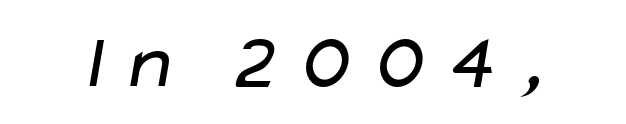
The face looks like a standard text weight, possibly lighter. Looks like regular typesetting: each glyph gets only the width it needs. A sans-serif font was chosen for this passage. Rule under the text: the space is simply empty.
